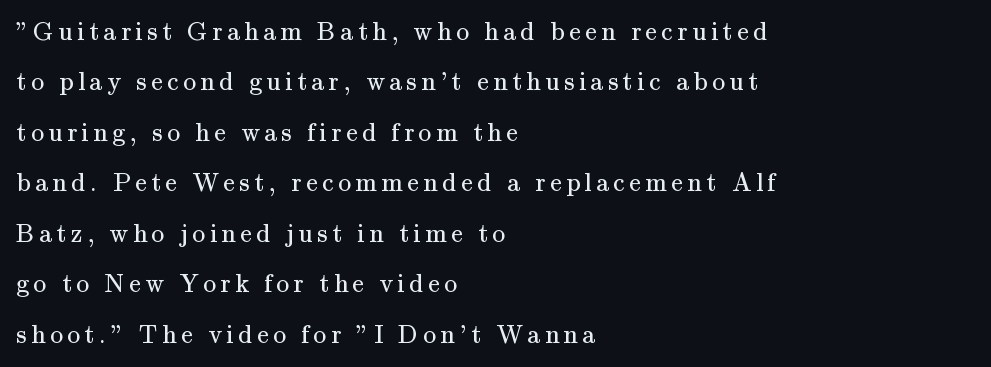
{"italic": "no", "bold": "no", "underline": "no", "align": "left", "line_spacing": "loose", "line_spacing_ratio": 1.94, "glyph_px": 26}
